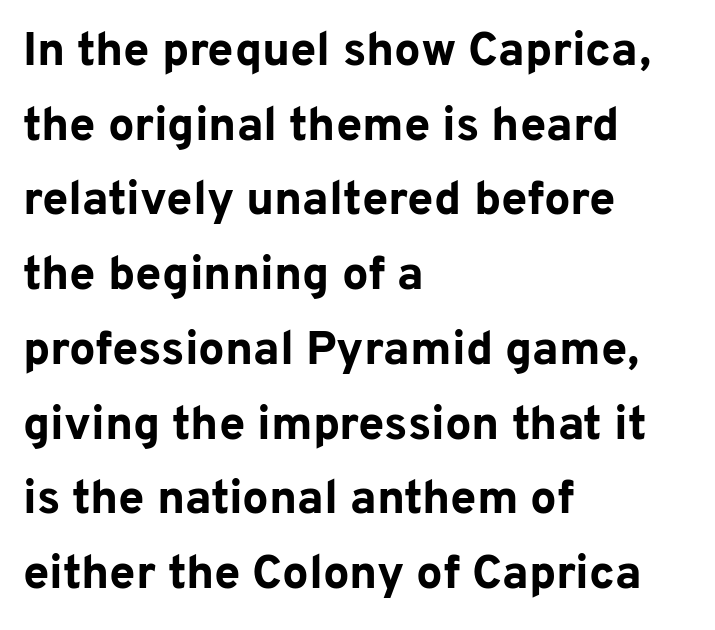
The passage shown is emphatically bold. This sample uses a sans-serif face. Notice how the stems are strictly vertical — no italics here. Line starts are locked; line ends wander. The horizontal fit of the characters is conventional and even. Line spacing here is normal.
